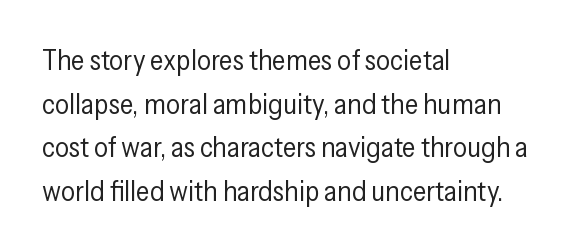
{"serif": "no", "italic": "no", "bold": "no", "weight": "regular", "width": "condensed", "stroke_contrast": "low", "x_height": "medium", "monospaced": "no", "underline": "no", "align": "left", "line_spacing": "normal", "line_spacing_ratio": 1.56, "letter_spacing": "normal", "letter_spacing_em": 0.0, "glyph_px": 28}
